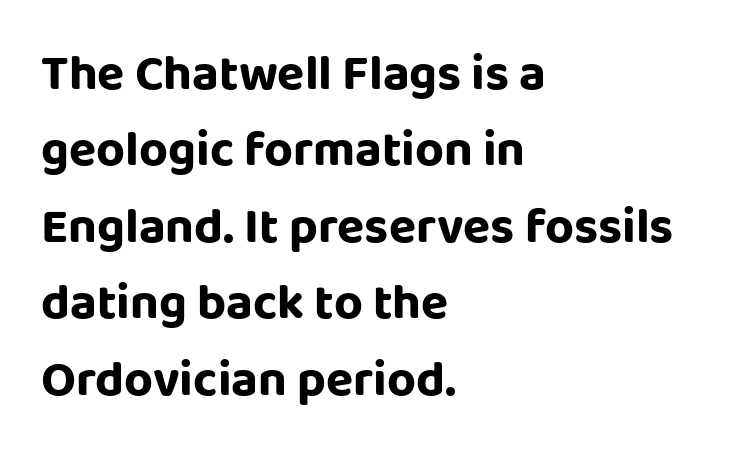
Q: Is the text italic (slanted)? A: No, it is upright.
Q: Is the typeface a serif or a sans-serif typeface? A: Sans-serif.
Q: Is the text underlined? A: No.
Q: How is the paragraph aligned? A: Left-aligned.
Q: Is the spacing between letters normal or unusually wide? A: Normal.
Q: Is the spacing between lines tight, normal or loose? A: Normal.
Q: Width (condensed, normal, or wide)? A: Normal.
Q: Stroke contrast? A: Low.
Q: x-height? A: Large.
Q: Monospaced? A: No.
